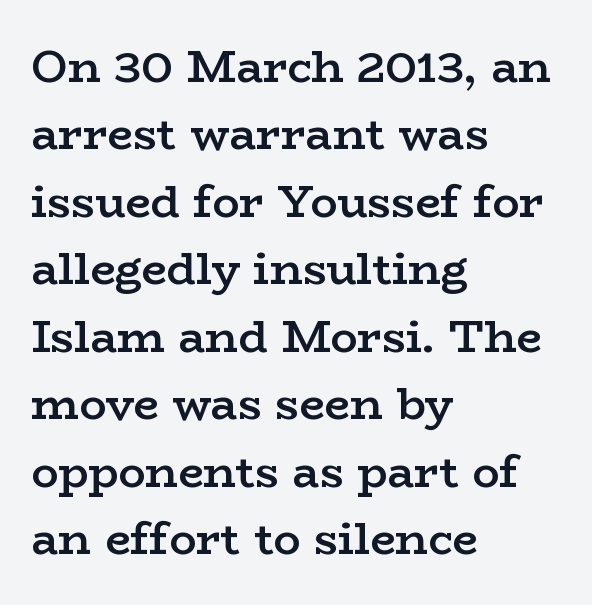
Q: Is the text bold? A: Semi-bold.
Q: Is the text italic (slanted)? A: No, it is upright.
Q: Is the typeface a serif or a sans-serif typeface? A: Serif.
Q: Is the text underlined? A: No.
Q: How is the paragraph aligned? A: Left-aligned.
Q: Is the spacing between letters normal or unusually wide? A: Normal.
Q: Is the spacing between lines tight, normal or loose? A: Normal.
Q: Width (condensed, normal, or wide)? A: Wide.
Q: Stroke contrast? A: Low.
Q: x-height? A: Medium.
Q: Monospaced? A: No.
